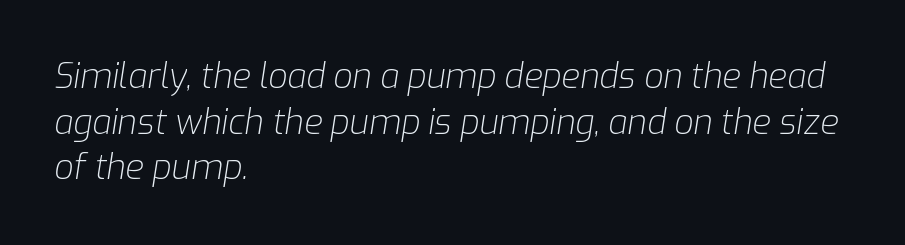
Q: Is the text bold? A: No.
Q: Is the text italic (slanted)? A: Yes, it leans right by about 9 degrees.
Q: Is the text underlined? A: No.
Q: How is the paragraph aligned? A: Left-aligned.
Q: Is the spacing between letters normal or unusually wide? A: Normal.
Q: Is the spacing between lines tight, normal or loose? A: Normal.
Q: Width (condensed, normal, or wide)? A: Normal.
Q: Stroke contrast? A: Low.
Q: x-height? A: Medium.
Q: Monospaced? A: No.
